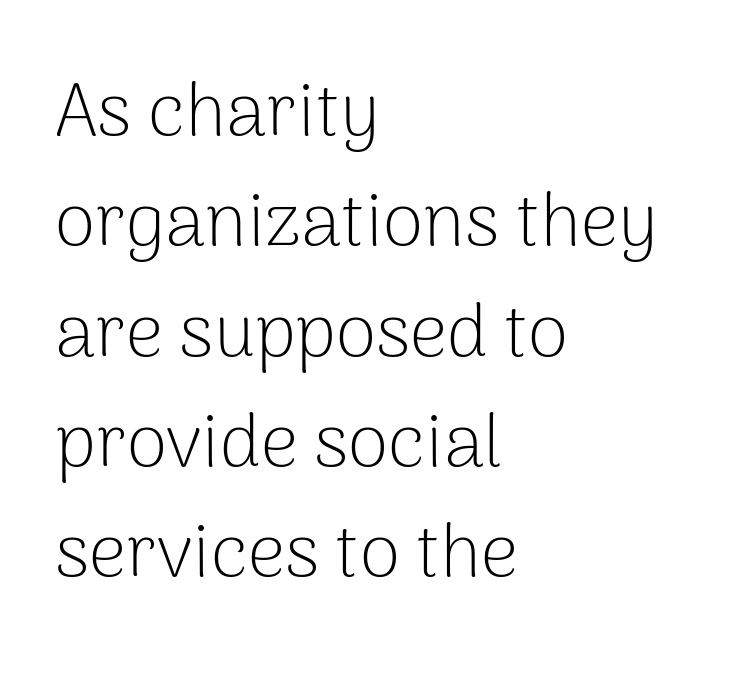
Q: Is the text bold? A: No.
Q: Is the text italic (slanted)? A: No, it is upright.
Q: Is the typeface a serif or a sans-serif typeface? A: Sans-serif.
Q: Is the text underlined? A: No.
Q: How is the paragraph aligned? A: Left-aligned.
Q: Is the spacing between letters normal or unusually wide? A: Normal.
Q: Is the spacing between lines tight, normal or loose? A: Normal.
Q: Width (condensed, normal, or wide)? A: Normal.
Q: Stroke contrast? A: Low.
Q: x-height? A: Medium.
Q: Monospaced? A: No.
